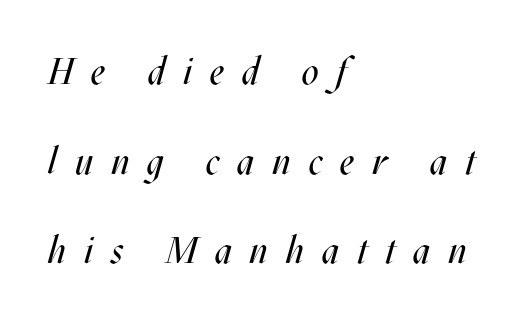
{"italic": "yes", "lean": "right", "slant_degrees": 17, "bold": "no", "weight": "regular", "width": "condensed", "stroke_contrast": "medium", "x_height": "large", "monospaced": "no", "underline": "no", "align": "left", "line_spacing": "loose", "line_spacing_ratio": 2.42, "letter_spacing": "wide", "letter_spacing_em": 0.48, "glyph_px": 37}
